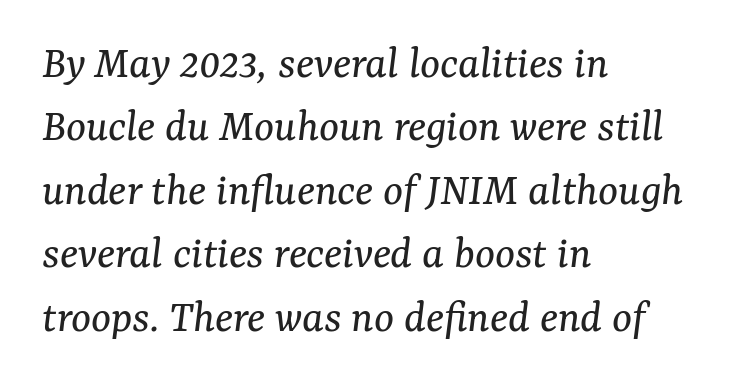
Q: Is the text bold? A: No.
Q: Is the text italic (slanted)? A: Yes, it leans right by about 7 degrees.
Q: Is the typeface a serif or a sans-serif typeface? A: Serif.
Q: Is the text underlined? A: No.
Q: How is the paragraph aligned? A: Left-aligned.
Q: Is the spacing between letters normal or unusually wide? A: Normal.
Q: Is the spacing between lines tight, normal or loose? A: Normal.
Q: Width (condensed, normal, or wide)? A: Normal.
Q: Stroke contrast? A: Medium.
Q: x-height? A: Medium.
Q: Monospaced? A: No.
